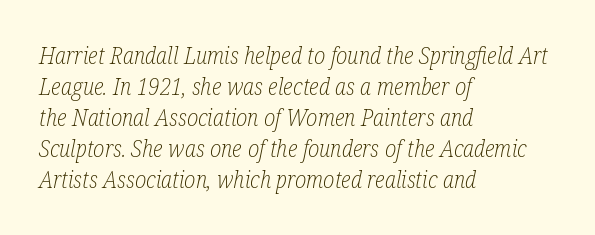
Teacher's note: observe the even left margin — that is flush-left alignment. Evenly set lines give the paragraph a standard silhouette. Check under the words: just untouched page. The weight tops out at a normal text grade. Tracking here is standard; glyphs follow each other at the usual distance.
